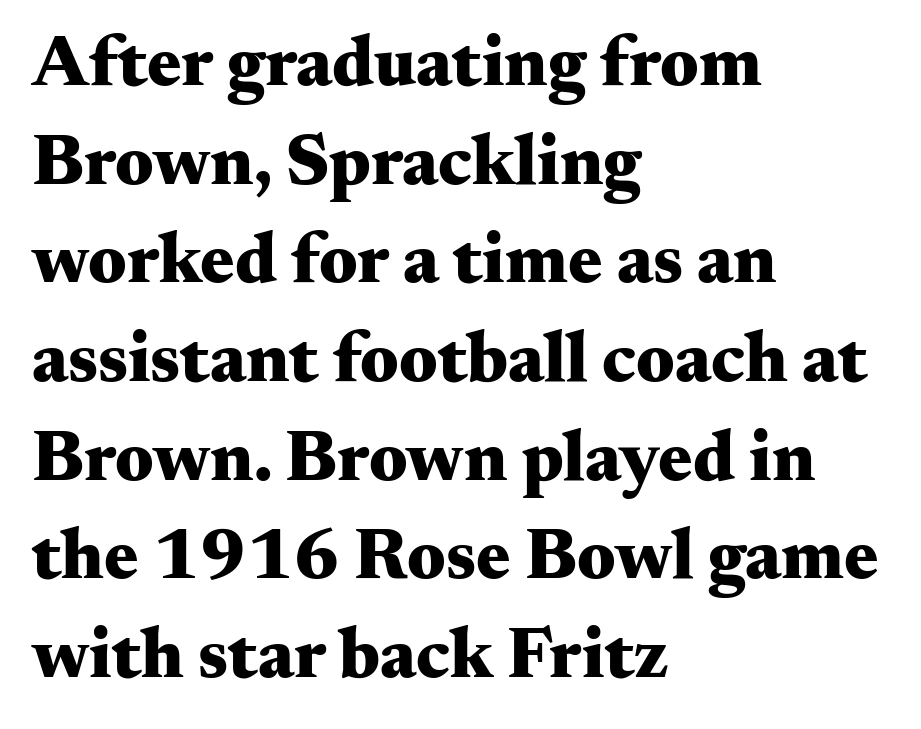
The designer left line spacing at the default. Each row of text sits above clean, open space. Typeset ragged right — the left edge is the straight one. The lettering stays uniformly vertical, giving the passage a roman look. Plenty of ink on the page — the face is bold. What stands out about the letter spacing? Nothing — it is the standard amount.
